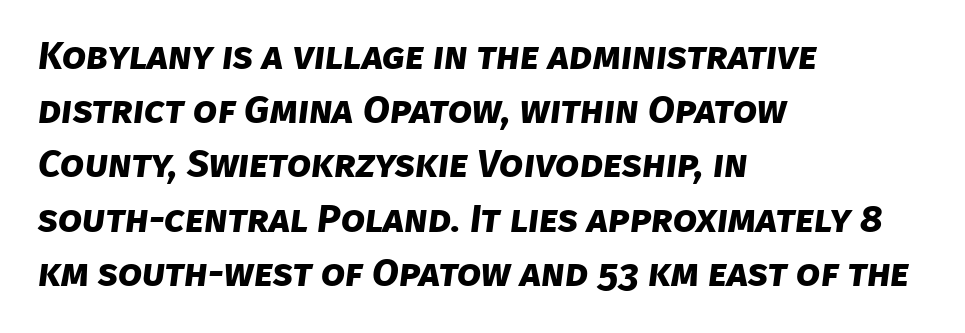
The gap between lines stays unmarked. The sample has been set heavy, in full bold. Is this a fixed-width face? No — the glyphs have proportional, varying widths. Reading down the block, your eye returns to a fixed left position each line.
